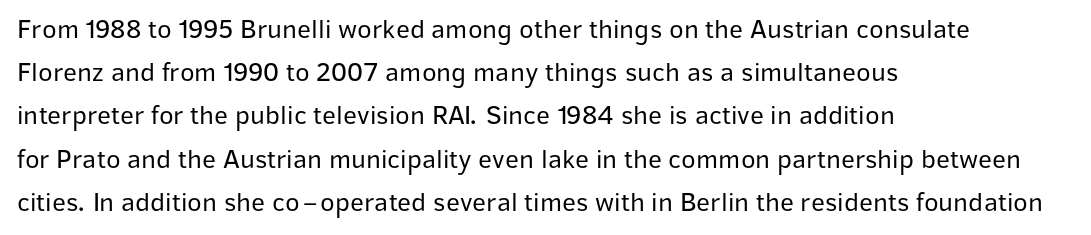
{"italic": "no", "bold": "no", "underline": "no", "align": "left", "line_spacing": "normal", "line_spacing_ratio": 1.6, "letter_spacing": "normal", "letter_spacing_em": 0.0, "glyph_px": 27}
